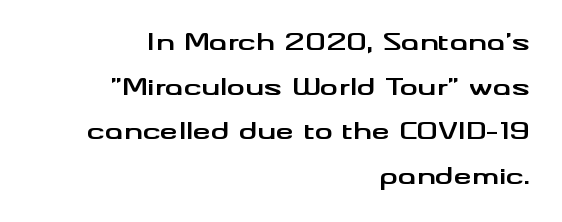
A typesetter would call this zero additional tracking. The lettering stays uniformly vertical, giving the passage a roman look. Strokes here are thick enough to call this a true bold. Honestly, there is no underline to notice here at all.
